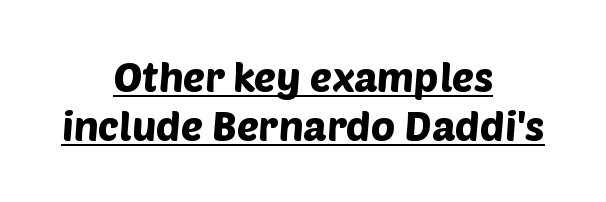
Q: Is the typeface a serif or a sans-serif typeface? A: Sans-serif.
Q: Is the text underlined? A: Yes.
Q: How is the paragraph aligned? A: Centered.
Q: Is the spacing between letters normal or unusually wide? A: Normal.
Q: Width (condensed, normal, or wide)? A: Normal.
Q: Stroke contrast? A: Low.
Q: x-height? A: Large.
Q: Monospaced? A: No.
